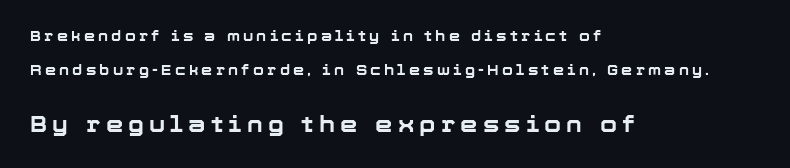
Q: Is the text bold? A: Yes.
Q: Is the text italic (slanted)? A: No, it is upright.
Q: Is the text underlined? A: No.
Q: How is the paragraph aligned? A: Left-aligned.
Q: Is the spacing between letters normal or unusually wide? A: Unusually wide.
Q: Is the spacing between lines tight, normal or loose? A: Loose.
Q: Which block of text is set in a larger size, the first (top) or the second (bottom)? A: The second (bottom) one.
